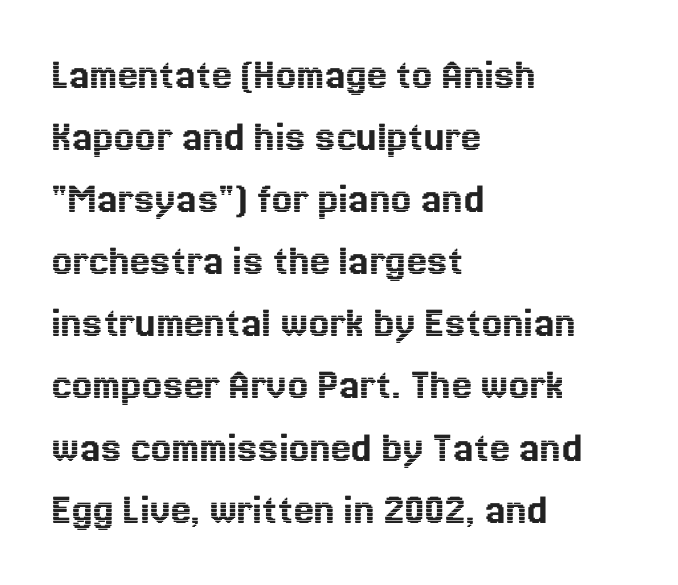
{"italic": "no", "width": "normal", "x_height": "medium", "monospaced": "no", "underline": "no", "align": "left", "line_spacing": "normal", "line_spacing_ratio": 1.38, "letter_spacing": "normal", "letter_spacing_em": 0.0, "glyph_px": 45}
